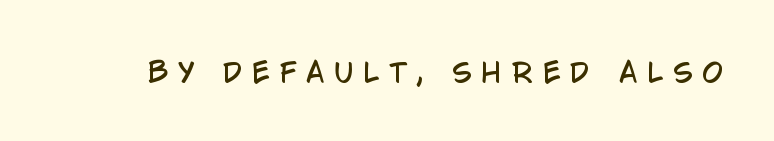
Q: Is the text italic (slanted)? A: No, it is upright.
Q: Is the text underlined? A: No.
Q: Is the spacing between letters normal or unusually wide? A: Unusually wide.
